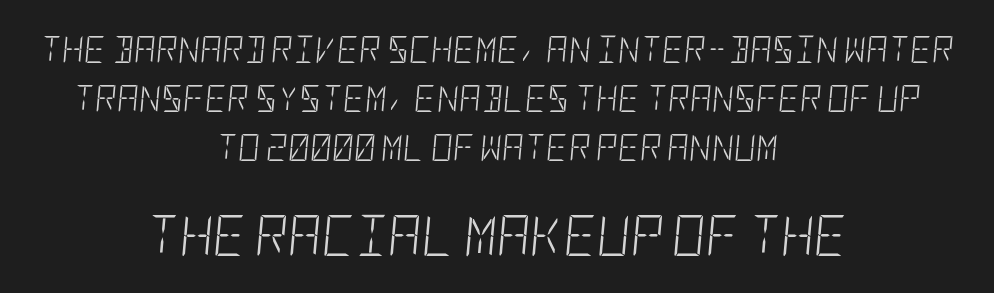
The image shows 41 px light, condensed type, italic (leaning right); set centered, line spacing 1.81x, normal letter spacing, not underlined; the second (bottom) block is 1.52x larger; low stroke contrast and a large x-height.
